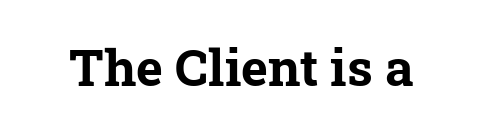
{"serif": "yes", "bold": "yes", "weight": "bold", "width": "normal", "stroke_contrast": "low", "x_height": "medium", "monospaced": "no", "underline": "no", "letter_spacing": "normal", "letter_spacing_em": 0.0, "glyph_px": 51}
